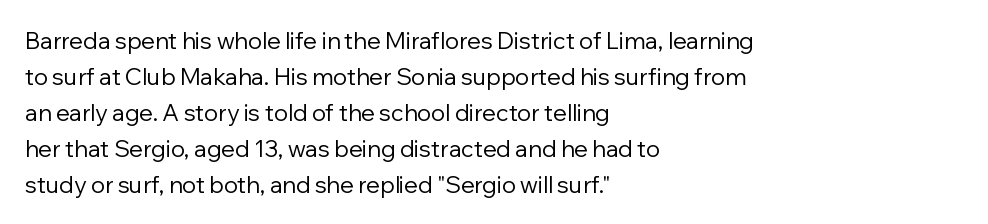
The foot of each line stays bare and open. It's the straight-up-and-down kind of type. The gaps between neighbouring characters are ordinary and unremarkable. A normal amount of white space separates one row of letters from the next. Typeset ragged right — the left edge is the straight one. Is the stroke heavy? The answer is a plain regular-or-lighter.
